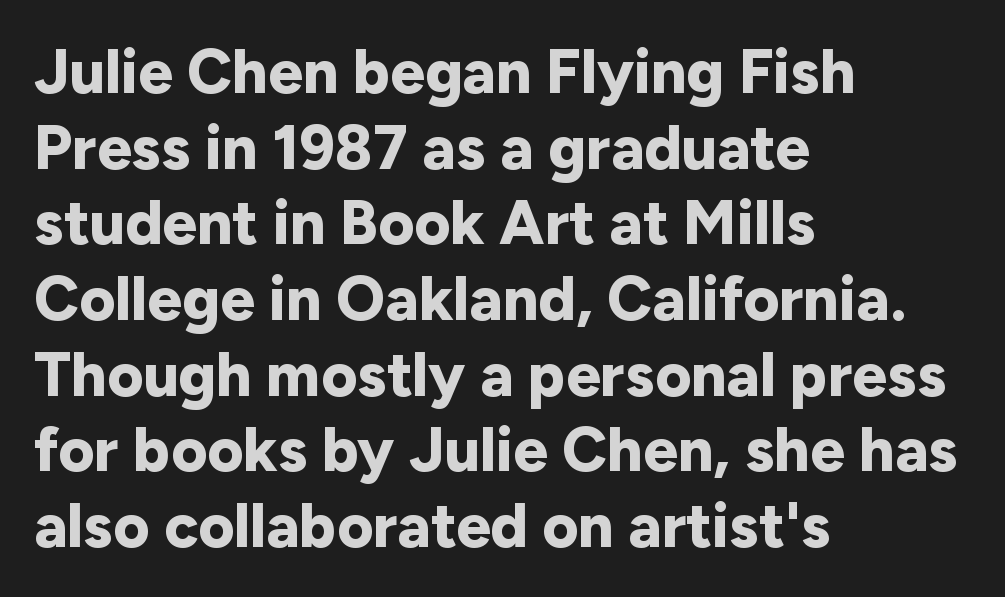
The image shows 62 px bold sans-serif type, upright; set left-aligned, line spacing 1.22x, normal letter spacing, not underlined; low stroke contrast and a medium x-height.
